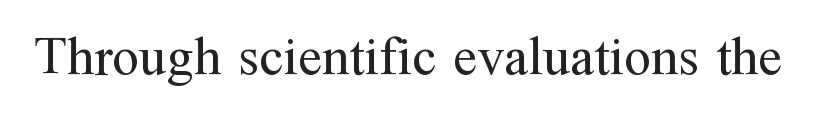
{"serif": "yes", "italic": "no", "bold": "no", "weight": "regular", "width": "normal", "stroke_contrast": "medium", "x_height": "medium", "monospaced": "no", "underline": "no", "letter_spacing": "normal", "letter_spacing_em": 0.0, "glyph_px": 54}
